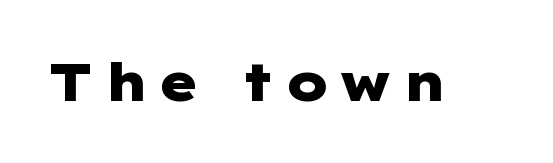
This sample uses a sans-serif face. Caption: bold face, heavy strokes. Every character sits straight up, as roman type does. The glyphs are unaccompanied by any horizontal stroke below them.
